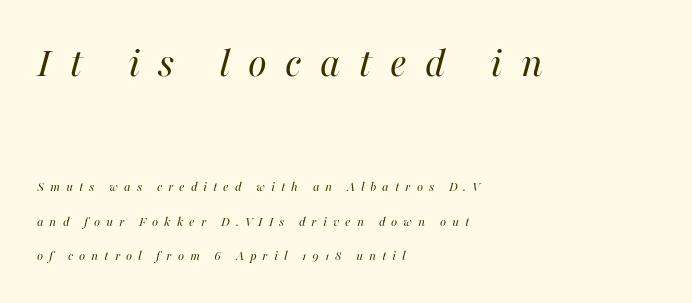
You could fit nearly another row in the gap between these rows. Loose tracking; the words dissolve into strings of separated letters. If you squint, the top block still reads clearly — it's the larger of the two. Spacing verdict: proportional, widths tailored to each character. Underlining? Definitely not there. Stem width sits at or under what a default text font uses.
